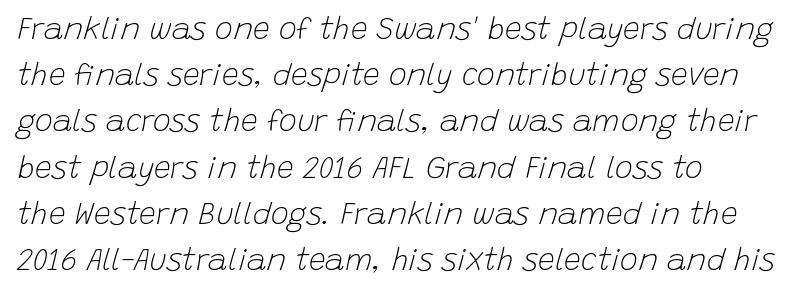
{"italic": "yes", "lean": "right", "slant_degrees": 15, "bold": "no", "weight": "light", "width": "normal", "stroke_contrast": "low", "x_height": "large", "monospaced": "no", "underline": "no", "align": "left", "line_spacing": "normal", "line_spacing_ratio": 1.54, "letter_spacing": "normal", "letter_spacing_em": 0.0, "glyph_px": 30}
